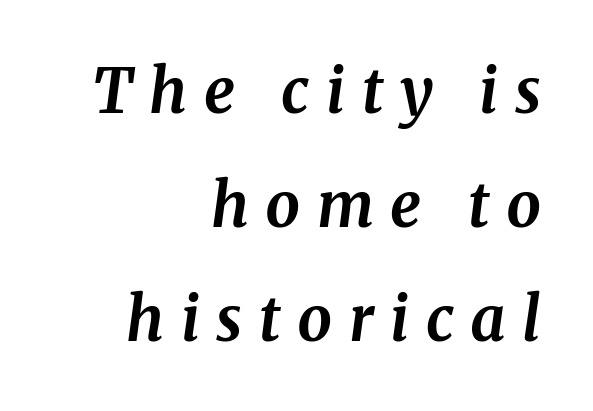
The image shows 61 px bold serif type, italic (leaning right); set right-aligned, line spacing 1.87x, unusually wide letter spacing (+0.27 em), not underlined; medium stroke contrast and a medium x-height.
